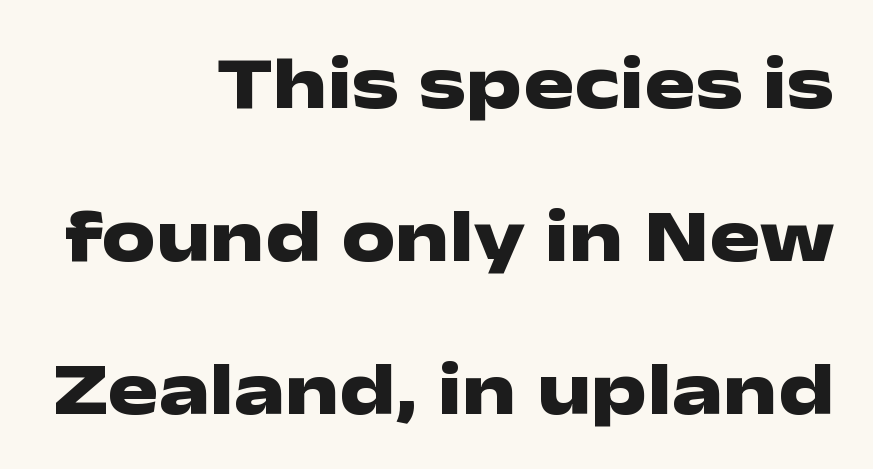
Q: Is the text bold? A: Yes.
Q: Is the text italic (slanted)? A: No, it is upright.
Q: Is the typeface a serif or a sans-serif typeface? A: Sans-serif.
Q: Is the text underlined? A: No.
Q: How is the paragraph aligned? A: Right-aligned.
Q: Is the spacing between letters normal or unusually wide? A: Normal.
Q: Is the spacing between lines tight, normal or loose? A: Loose.
Q: Width (condensed, normal, or wide)? A: Wide.
Q: Stroke contrast? A: Low.
Q: x-height? A: Medium.
Q: Monospaced? A: No.
